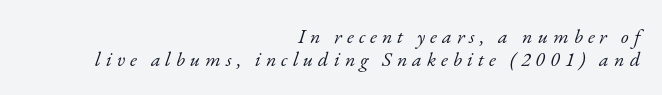
{"italic": "yes", "lean": "right", "slant_degrees": 17, "bold": "no", "underline": "no", "align": "right", "line_spacing_ratio": 1.17, "letter_spacing": "wide", "letter_spacing_em": 0.25, "glyph_px": 20}
